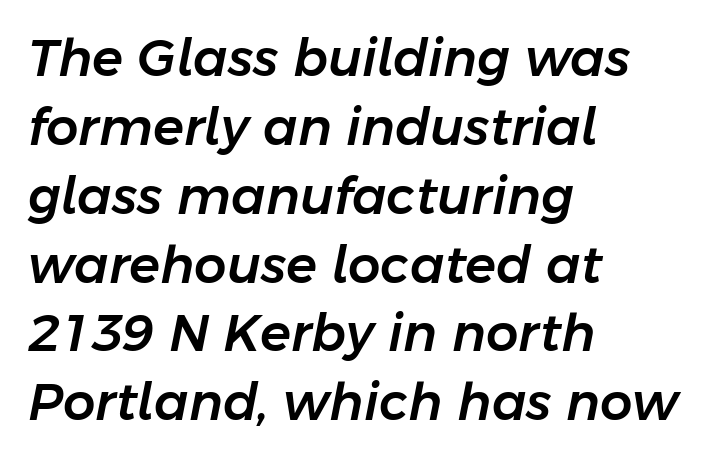
{"italic": "yes", "lean": "right", "slant_degrees": 11, "width": "normal", "stroke_contrast": "low", "x_height": "medium", "monospaced": "no", "underline": "no", "align": "left", "line_spacing": "normal", "line_spacing_ratio": 1.35, "letter_spacing": "normal", "letter_spacing_em": 0.0, "glyph_px": 51}
